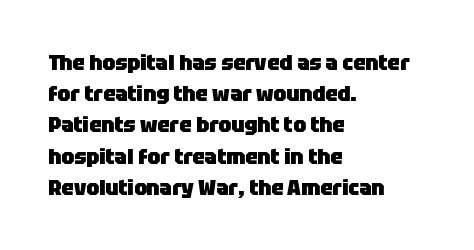
In CSS terms this would be text-align: left. Baseline-to-baseline distance is the conventional proportion of letter height. Notice how the stems are strictly vertical — no italics here. The space beneath each line is pristine and unruled. Spacing between characters is what you'd get straight out of the box. The passage shown is emphatically bold.
